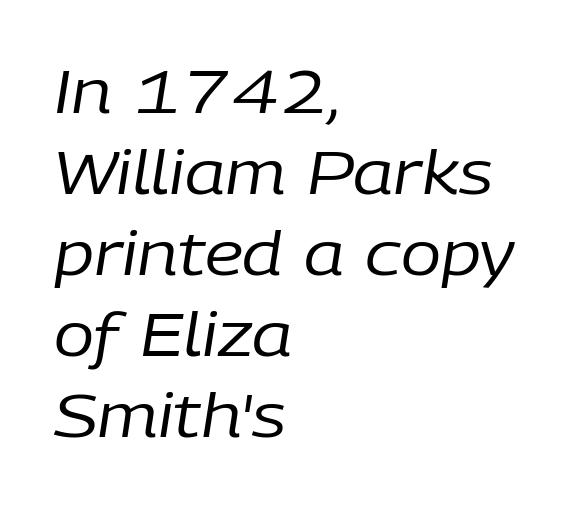
There is no visible air inserted between adjacent glyphs. Horizontal bands of white between lines are of average thickness. The rendering applies a slant to the glyphs. A typesetter would call this proportional, since set widths differ per character. The space directly below the letters is spotless.
